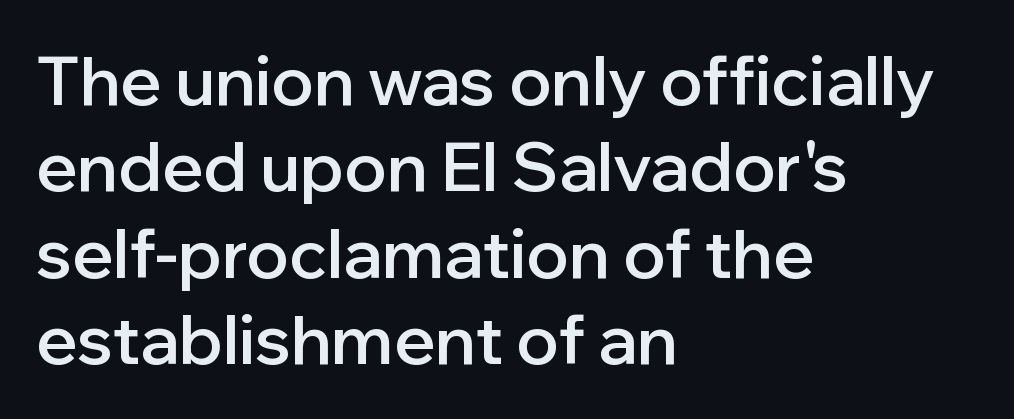
{"serif": "no", "italic": "no", "bold": "semi", "weight": "semibold", "width": "normal", "stroke_contrast": "low", "x_height": "medium", "monospaced": "no", "underline": "no", "align": "left", "line_spacing": "normal", "line_spacing_ratio": 1.27, "letter_spacing": "normal", "letter_spacing_em": 0.0, "glyph_px": 68}
